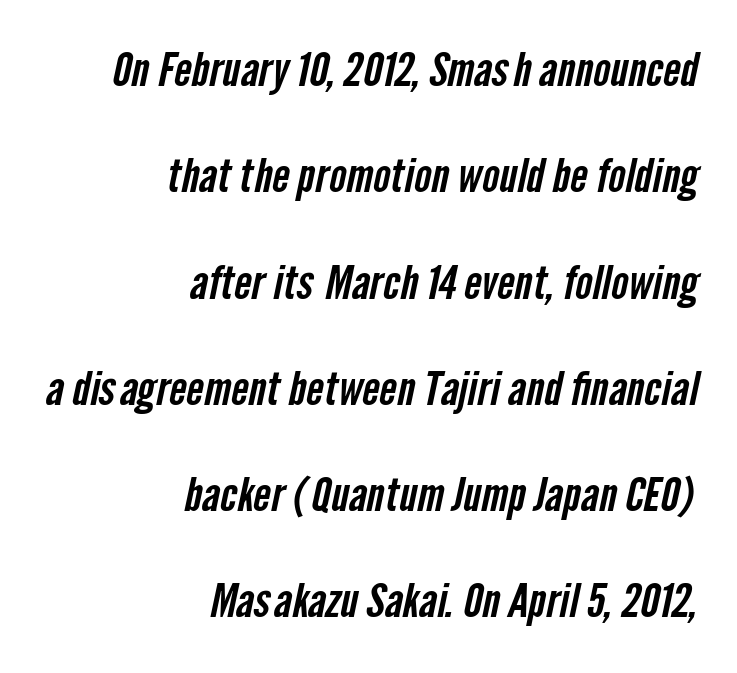
The image shows 46 px condensed sans-serif type; set right-aligned, loose line spacing (2.31x), normal letter spacing, not underlined; low stroke contrast and a medium x-height.
